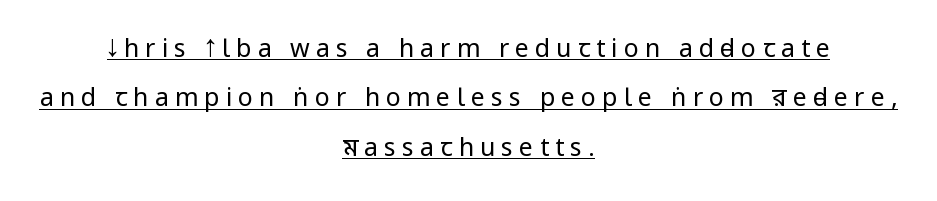
{"italic": "no", "bold": "no", "underline": "yes", "align": "center", "line_spacing": "loose", "line_spacing_ratio": 1.98, "letter_spacing": "wide", "letter_spacing_em": 0.24, "glyph_px": 25}
